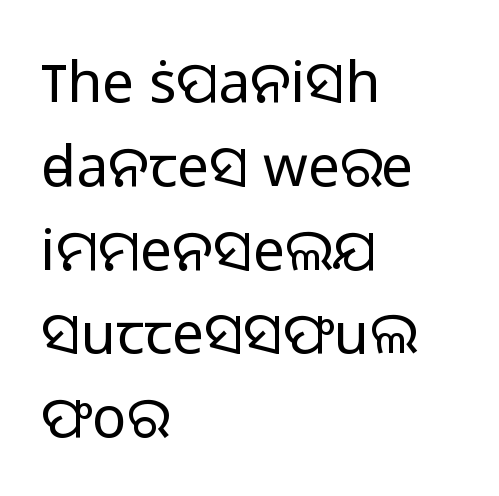
The block of text has a typical density, with ordinary space between rows. You could not count columns in this text — the font is proportionally spaced. This rendering employs a face without finishing strokes, i.e., a sans-serif. Weight: regular or lighter.
